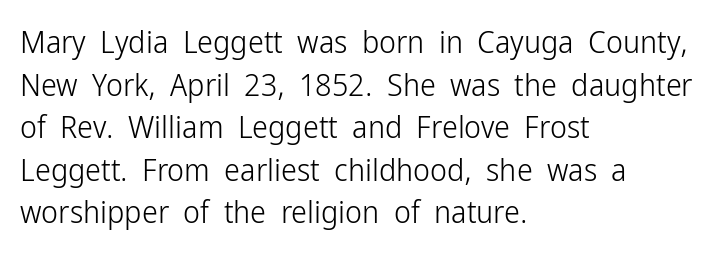
Q: Is the text bold? A: No.
Q: Is the text italic (slanted)? A: No, it is upright.
Q: Is the typeface a serif or a sans-serif typeface? A: Sans-serif.
Q: Is the text underlined? A: No.
Q: How is the paragraph aligned? A: Left-aligned.
Q: Is the spacing between letters normal or unusually wide? A: Normal.
Q: Is the spacing between lines tight, normal or loose? A: Normal.
Q: Width (condensed, normal, or wide)? A: Condensed.
Q: Stroke contrast? A: Low.
Q: x-height? A: Medium.
Q: Monospaced? A: No.
